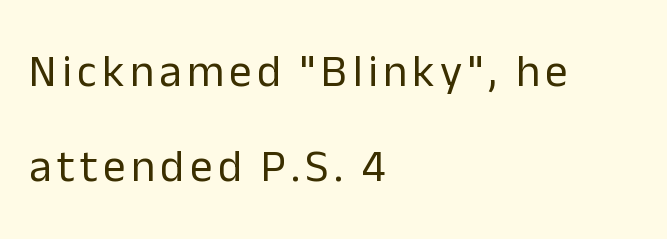
The image shows 45 px regular-weight sans-serif type, upright; set left-aligned, loose line spacing (2.12x), not underlined; low stroke contrast and a medium x-height.
